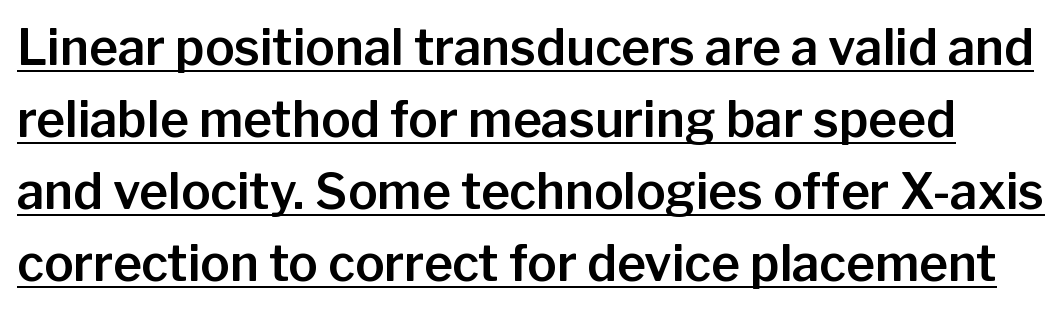
Q: Is the text italic (slanted)? A: No, it is upright.
Q: Is the typeface a serif or a sans-serif typeface? A: Sans-serif.
Q: Is the text underlined? A: Yes.
Q: Is the spacing between letters normal or unusually wide? A: Normal.
Q: Is the spacing between lines tight, normal or loose? A: Normal.
Q: Width (condensed, normal, or wide)? A: Normal.
Q: Stroke contrast? A: Low.
Q: x-height? A: Medium.
Q: Monospaced? A: No.
